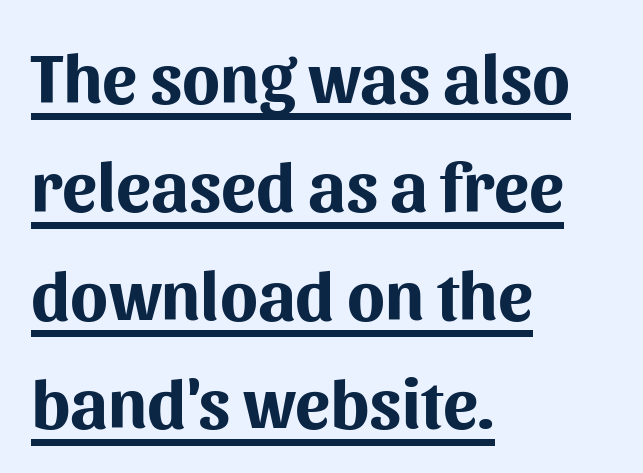
Glance below the letters and you will spot a drawn line. The block of text has a typical density, with ordinary space between rows. Tracking value appears to be zero — textbook default spacing. The font family rendered here belongs to the sans-serif group. Each line starts at the same left margin while the right side varies. What weight is shown? A full bold with thick strokes.
